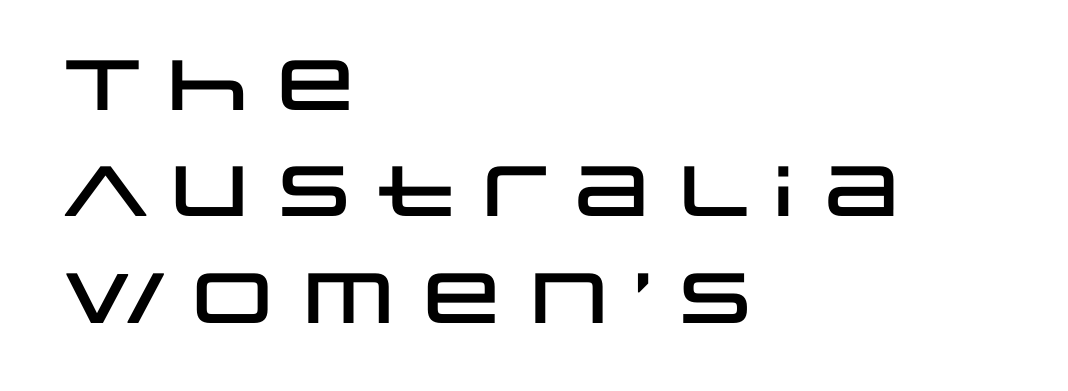
The image shows 71 px wide sans-serif type, upright; set left-aligned, normal line spacing (1.5x), normal letter spacing, not underlined; low stroke contrast and a large x-height.
